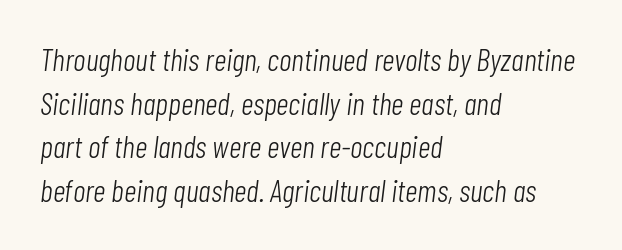
Posture: slanted. Alignment: flush left. Is this a fixed-width face? No — the glyphs have proportional, varying widths. Any mark beneath the type? The region is blank. The letterforms sit shoulder to shoulder at normal distance.
